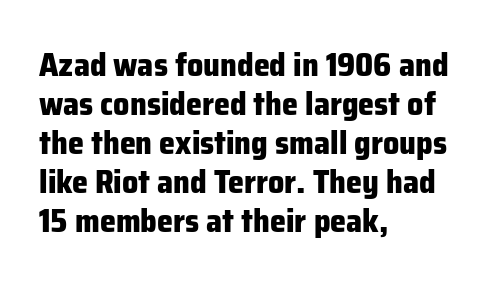
{"serif": "no", "italic": "no", "bold": "yes", "weight": "heavy", "width": "normal", "stroke_contrast": "low", "x_height": "medium", "monospaced": "no", "underline": "no", "align": "left", "line_spacing_ratio": 1.22, "letter_spacing": "normal", "letter_spacing_em": 0.0, "glyph_px": 32}
